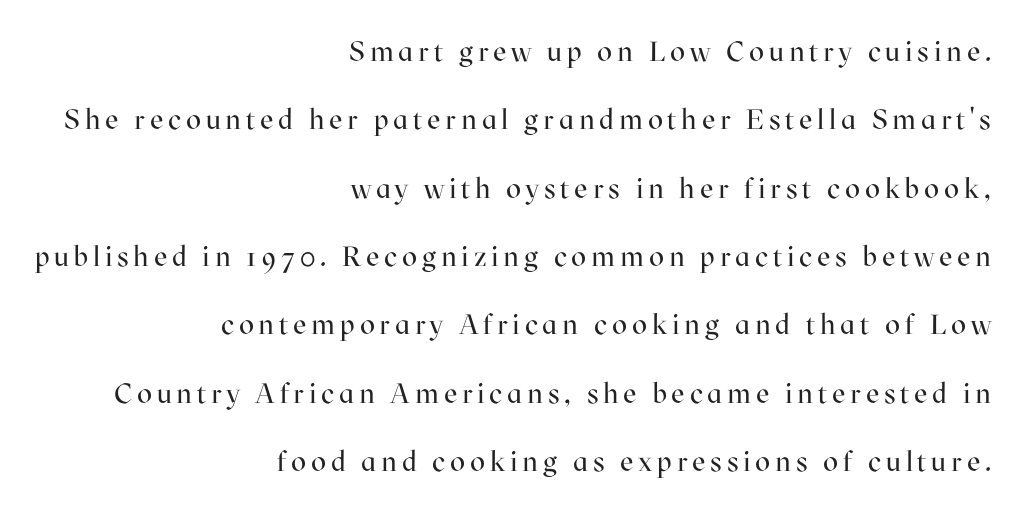
The image shows 28 px regular-weight serif type, upright; set right-aligned, loose line spacing (2.44x), not underlined; high stroke contrast and a medium x-height.
